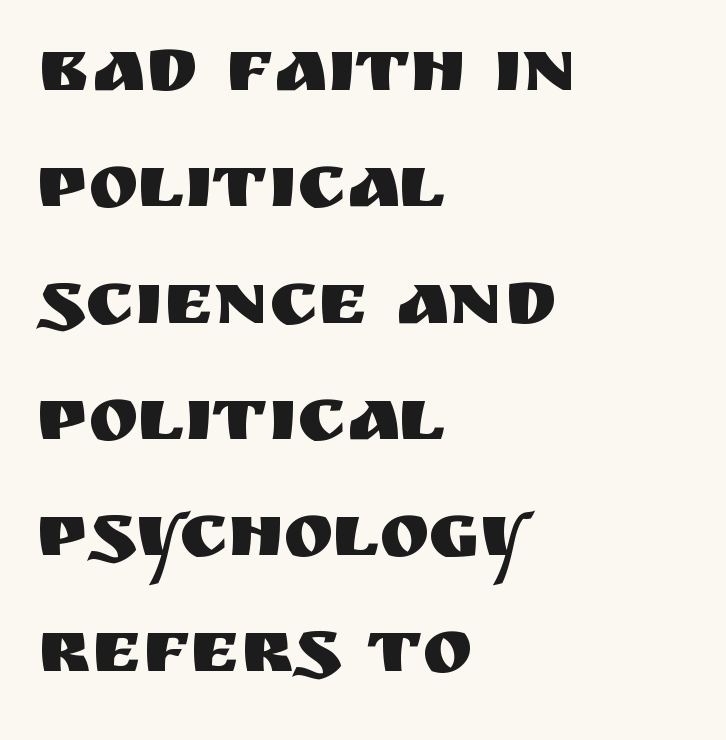
The image shows 76 px sans-serif type, upright; set left-aligned, normal line spacing (1.53x), normal letter spacing, not underlined; medium stroke contrast and a large x-height.
